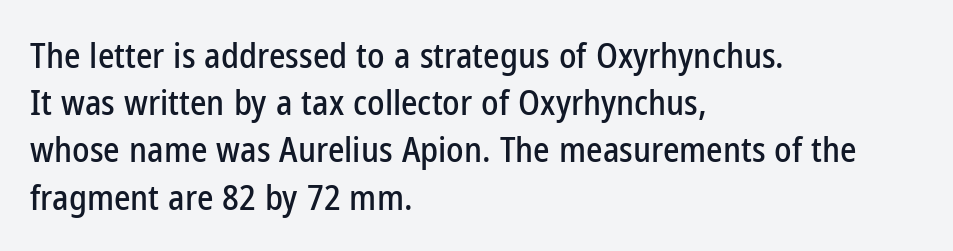
{"serif": "no", "italic": "no", "width": "condensed", "stroke_contrast": "low", "x_height": "medium", "monospaced": "no", "underline": "no", "align": "left", "line_spacing": "normal", "line_spacing_ratio": 1.35, "letter_spacing": "normal", "letter_spacing_em": 0.0, "glyph_px": 35}
